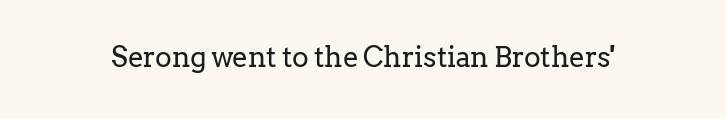
{"serif": "yes", "italic": "no", "bold": "no", "weight": "regular", "width": "normal", "stroke_contrast": "low", "x_height": "medium", "monospaced": "no", "underline": "no", "letter_spacing": "normal", "letter_spacing_em": 0.0, "glyph_px": 28}
